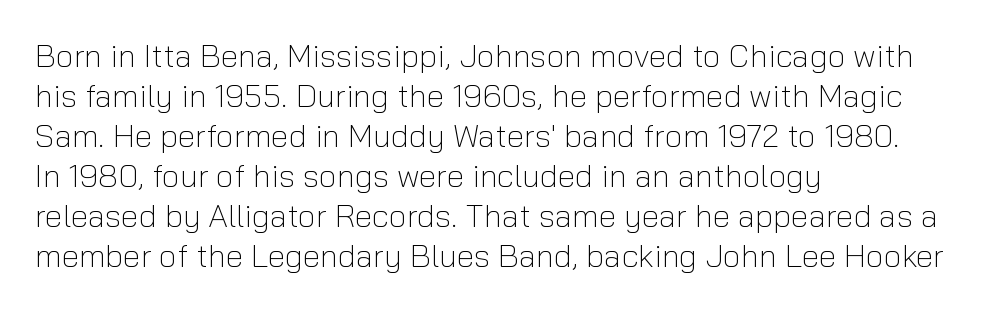
The image shows 32 px light sans-serif type, upright; set left-aligned, normal line spacing (1.25x), normal letter spacing, not underlined; low stroke contrast and a medium x-height.
